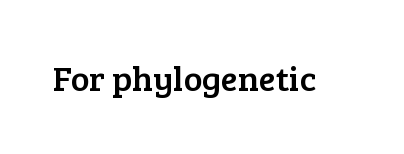
The image shows 35 px serif type, upright; set normal letter spacing, not underlined; low stroke contrast and a medium x-height.
